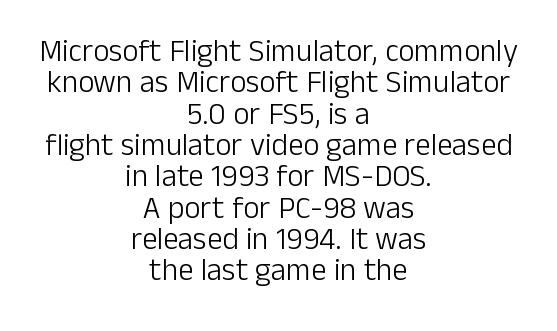
Stroke terminals: plain, sans-serif. Unmarked baselines from the first word to the last. This sample is center-justified, so both line endings float freely. Very little white space separates one row of letters from the next. How are the letters spaced? Ordinarily, with no added tracking. Summary of weight: not heavy and not bold.
